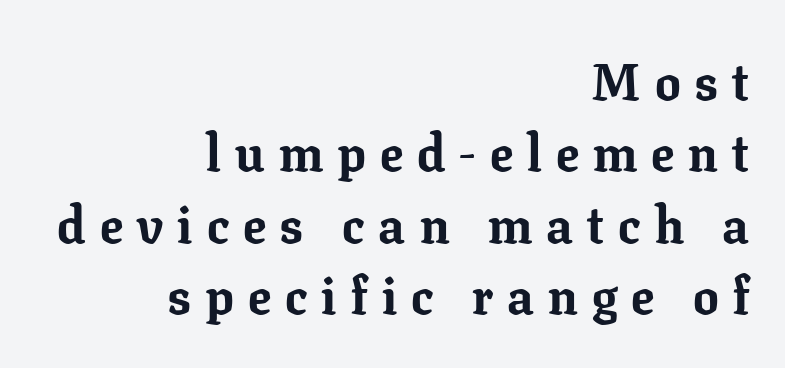
Horizontal alignment here is rightward, an uncommon choice for prose. Honestly, there is no underline to notice here at all. Stroke terminals: seriffed. Thick stems and heavy bowls — unmistakably bold. Evenly set lines give the paragraph a standard silhouette.
